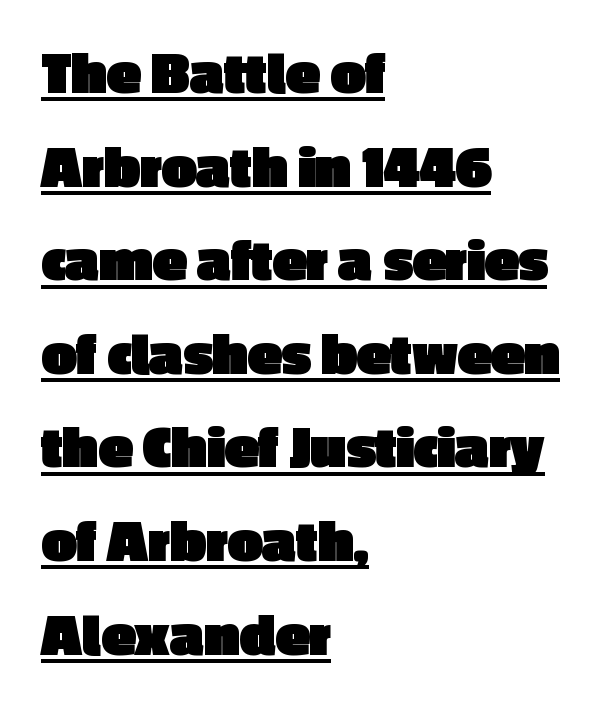
The image shows 62 px heavy sans-serif type, upright; set left-aligned, normal line spacing (1.51x), normal letter spacing, underlined; a medium x-height.
